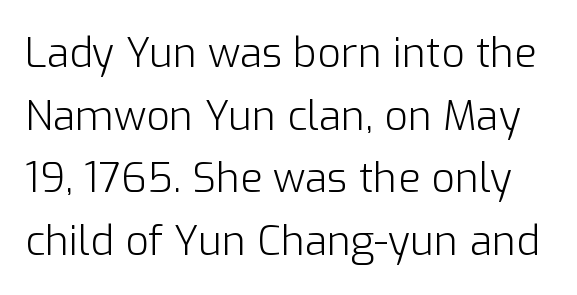
The image shows 41 px light sans-serif type, upright; set normal line spacing (1.53x), normal letter spacing, not underlined; low stroke contrast and a medium x-height.
